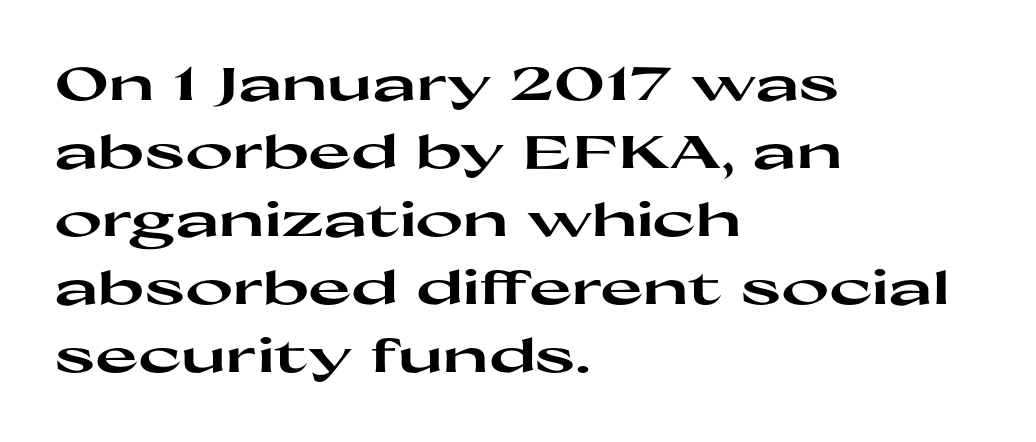
The passage shown has conventional tracking throughout. These lines were composed using upright roman letters. Letters rest on an invisible, unmarked baseline. Strong, thick strokes mark this as bold type. A typesetter would call this proportional, since set widths differ per character. Whoever set this chose a conventional vertical rhythm.
